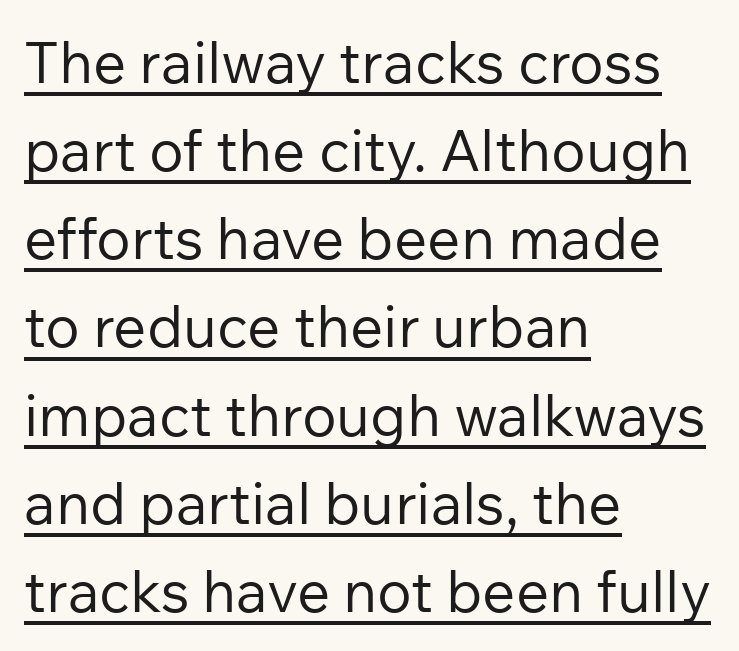
The image shows 58 px regular-weight sans-serif type, upright; set left-aligned, normal line spacing (1.52x), normal letter spacing, underlined; low stroke contrast and a medium x-height.
